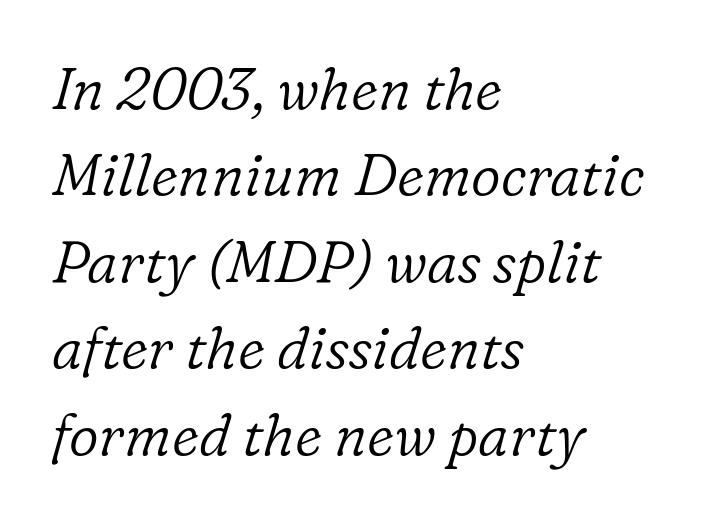
{"serif": "yes", "italic": "yes", "lean": "right", "slant_degrees": 16, "bold": "no", "weight": "light", "width": "normal", "stroke_contrast": "low", "x_height": "medium", "monospaced": "no", "underline": "no", "align": "left", "line_spacing": "normal", "line_spacing_ratio": 1.49, "letter_spacing": "normal", "letter_spacing_em": 0.0, "glyph_px": 58}
